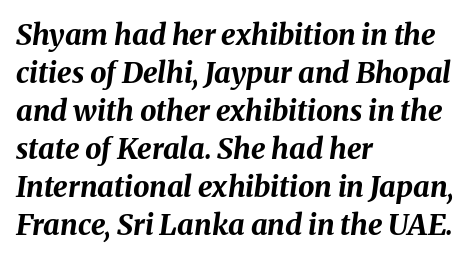
{"italic": "yes", "lean": "right", "slant_degrees": 8, "bold": "yes", "weight": "bold", "width": "normal", "stroke_contrast": "medium", "x_height": "medium", "monospaced": "no", "underline": "no", "align": "left", "line_spacing": "normal", "line_spacing_ratio": 1.31, "letter_spacing": "normal", "letter_spacing_em": 0.0, "glyph_px": 29}
